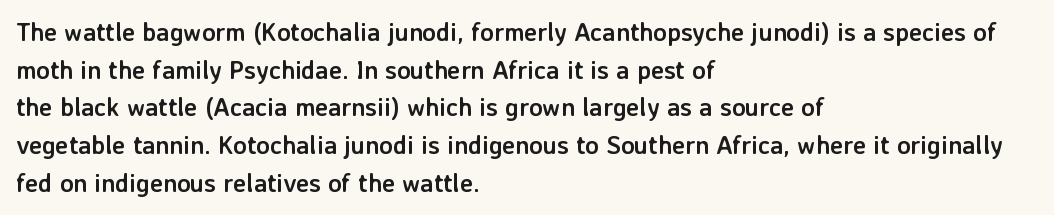
The image shows 25 px bold type, upright; set left-aligned, normal line spacing (1.51x), normal letter spacing, not underlined.
